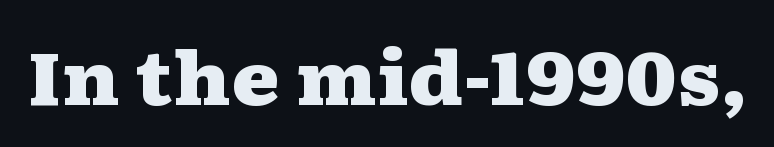
Bare-footed words on every line. Unlike a clean sans, this face finishes its strokes with serifs. The letters advance in unequal steps, a hallmark of proportional type. Rendered with straight, roman letterforms. As a designer I'd log this as weight 700, bold. Observe the ordinary spacing: letters are neighbours, not strangers.
